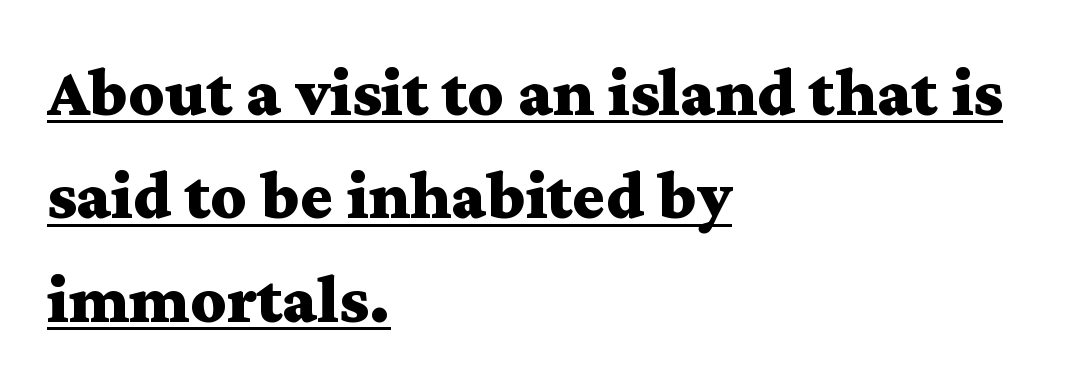
Q: Is the text bold? A: Yes.
Q: Is the text italic (slanted)? A: No, it is upright.
Q: Is the typeface a serif or a sans-serif typeface? A: Serif.
Q: Is the text underlined? A: Yes.
Q: How is the paragraph aligned? A: Left-aligned.
Q: Is the spacing between letters normal or unusually wide? A: Normal.
Q: Is the spacing between lines tight, normal or loose? A: Normal.
Q: Width (condensed, normal, or wide)? A: Wide.
Q: Stroke contrast? A: Medium.
Q: x-height? A: Medium.
Q: Monospaced? A: No.
